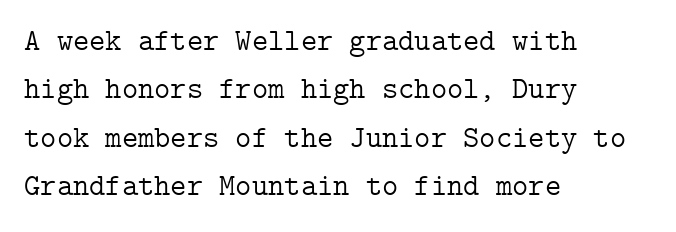
Unlike a clean sans, this face finishes its strokes with serifs. Normally led — the rows are evenly, conventionally spaced. Honestly, there is no underline to notice here at all. Every row of glyphs begins at an identical x-position on the left.
